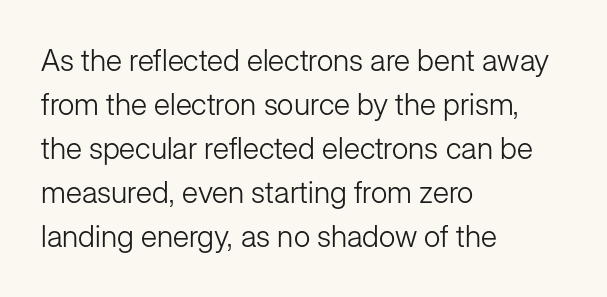
Q: Is the text bold? A: No.
Q: Is the text italic (slanted)? A: No, it is upright.
Q: Is the typeface a serif or a sans-serif typeface? A: Sans-serif.
Q: Is the text underlined? A: No.
Q: How is the paragraph aligned? A: Left-aligned.
Q: Is the spacing between letters normal or unusually wide? A: Normal.
Q: Is the spacing between lines tight, normal or loose? A: Normal.
Q: Width (condensed, normal, or wide)? A: Normal.
Q: Stroke contrast? A: Low.
Q: x-height? A: Medium.
Q: Monospaced? A: No.
